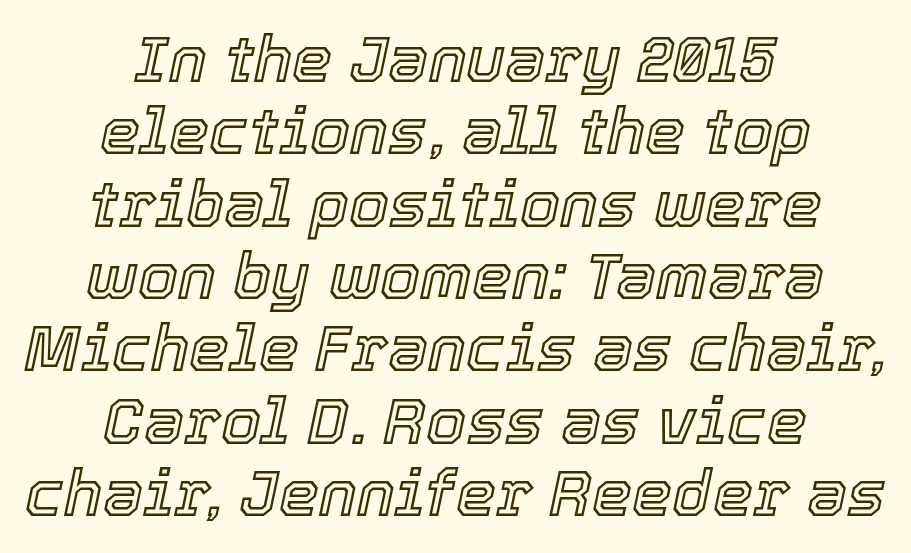
Q: Is the text italic (slanted)? A: Yes, it leans right by about 12 degrees.
Q: Is the text underlined? A: No.
Q: How is the paragraph aligned? A: Centered.
Q: Is the spacing between letters normal or unusually wide? A: Normal.
Q: Is the spacing between lines tight, normal or loose? A: Tight.
Q: Width (condensed, normal, or wide)? A: Normal.
Q: x-height? A: Medium.
Q: Monospaced? A: No.
